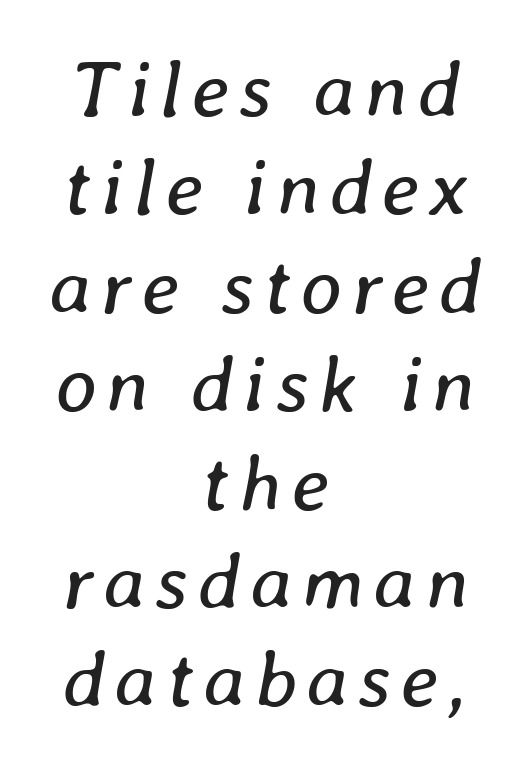
{"italic": "yes", "lean": "right", "slant_degrees": 8, "bold": "no", "weight": "regular", "width": "normal", "stroke_contrast": "low", "x_height": "medium", "monospaced": "no", "underline": "no", "align": "center", "line_spacing_ratio": 1.23, "glyph_px": 80}
